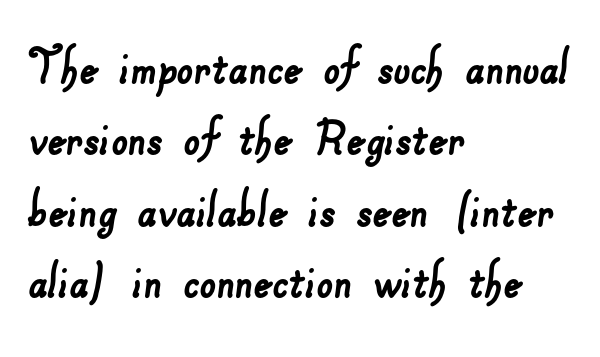
The image shows 58 px sans-serif type; set left-aligned, line spacing 1.23x, normal letter spacing, not underlined; low stroke contrast and a small x-height.
